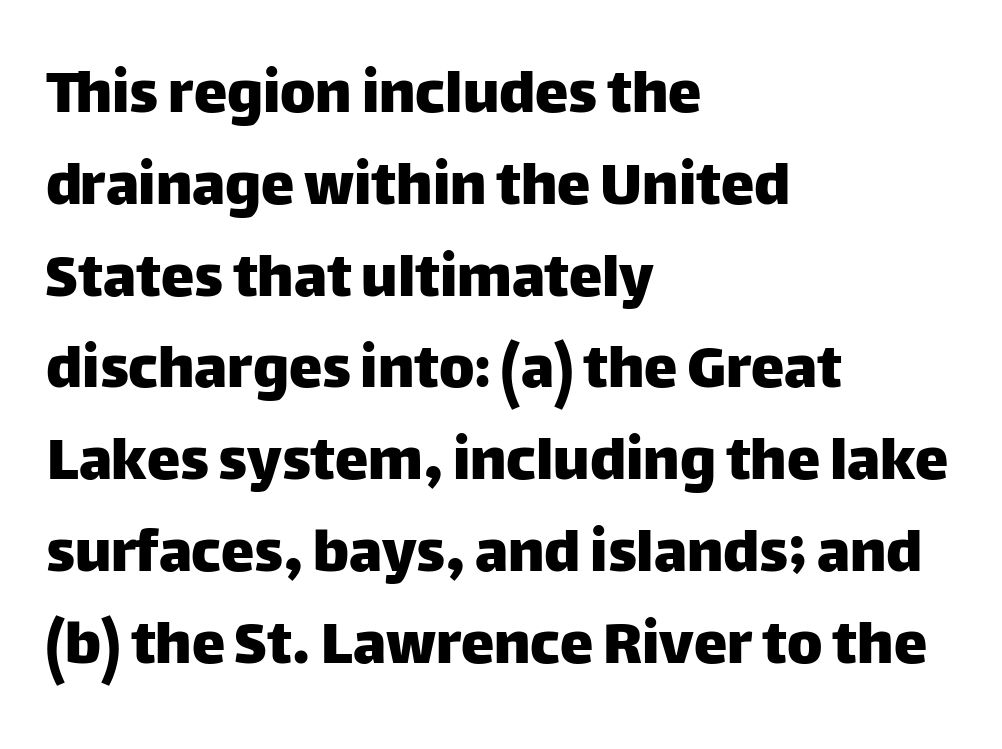
{"serif": "no", "italic": "no", "width": "normal", "stroke_contrast": "low", "x_height": "large", "monospaced": "no", "underline": "no", "align": "left", "line_spacing": "normal", "line_spacing_ratio": 1.37, "letter_spacing": "normal", "letter_spacing_em": 0.0, "glyph_px": 67}
